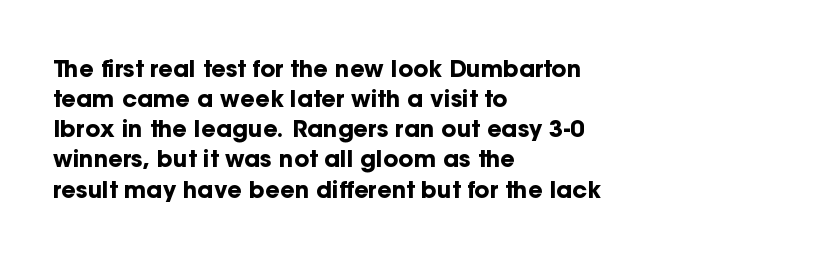
Does extra space separate the letters? No, they use regular spacing. The passage is arranged the way most books set body copy — flush left. Successive baselines arrive at the customary interval. Posture: upright roman. Is the type bold? Yes — the strokes are clearly thick and heavy.
